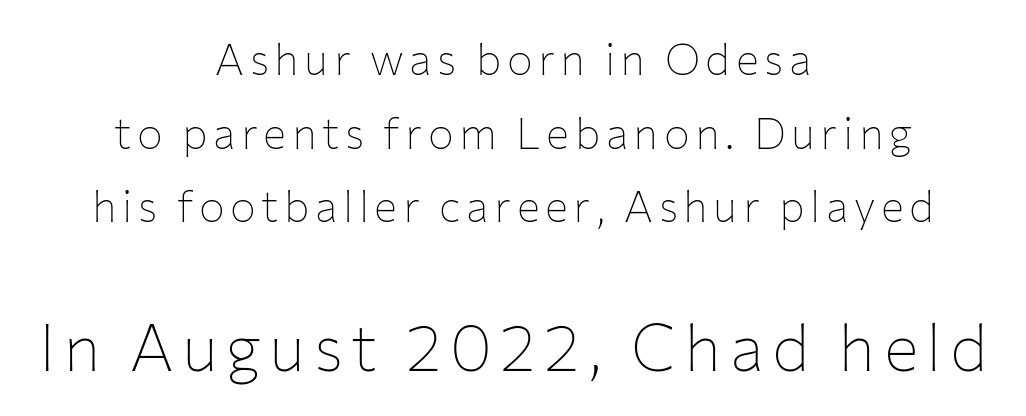
Horizontal alignment here is central, giving a formal, balanced look. No extra ink here — the face is not bold. The passage shown is not underscored anywhere. The designer went with a sans here, leaving each stem footless. Spacing verdict: proportional, widths tailored to each character. Top chunk: small. Bottom chunk: large.
